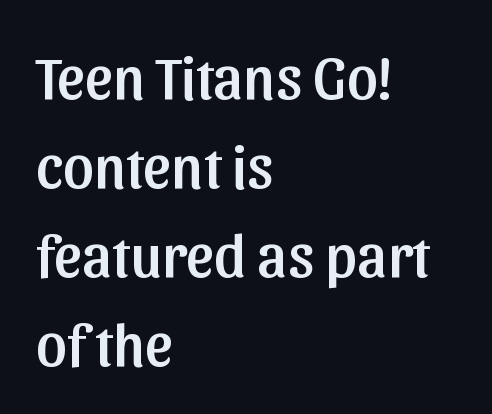
The image shows 61 px sans-serif type, upright; set left-aligned, normal line spacing (1.46x), normal letter spacing, not underlined; low stroke contrast and a medium x-height.
